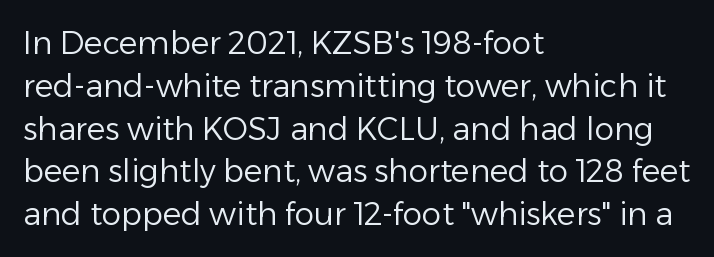
{"serif": "no", "italic": "no", "bold": "no", "weight": "regular", "width": "normal", "stroke_contrast": "low", "x_height": "medium", "monospaced": "no", "underline": "no", "align": "left", "line_spacing": "normal", "line_spacing_ratio": 1.38, "letter_spacing": "normal", "letter_spacing_em": 0.0, "glyph_px": 31}
